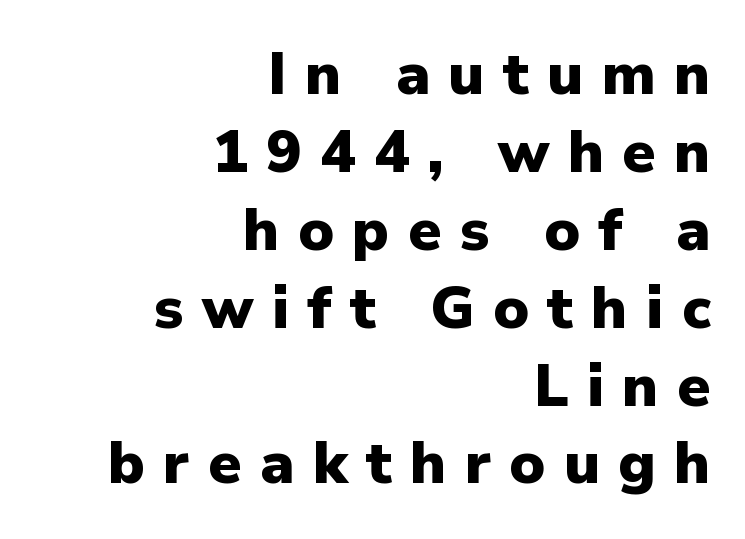
The image shows 59 px heavy sans-serif type, upright; set right-aligned, normal line spacing (1.32x), unusually wide letter spacing (+0.31 em), not underlined; low stroke contrast and a medium x-height.
